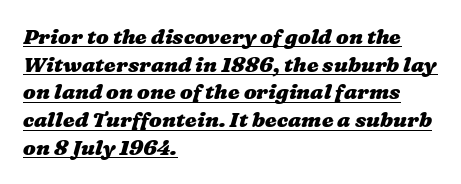
Q: Is the text bold? A: Yes.
Q: Is the text underlined? A: Yes.
Q: How is the paragraph aligned? A: Left-aligned.
Q: Is the spacing between letters normal or unusually wide? A: Normal.
Q: Is the spacing between lines tight, normal or loose? A: Normal.
